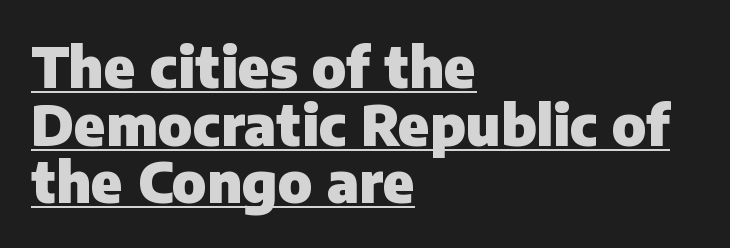
{"serif": "no", "italic": "no", "bold": "yes", "weight": "heavy", "width": "normal", "stroke_contrast": "low", "x_height": "medium", "monospaced": "no", "underline": "yes", "align": "left", "line_spacing": "tight", "line_spacing_ratio": 1.05, "letter_spacing": "normal", "letter_spacing_em": 0.0, "glyph_px": 55}
